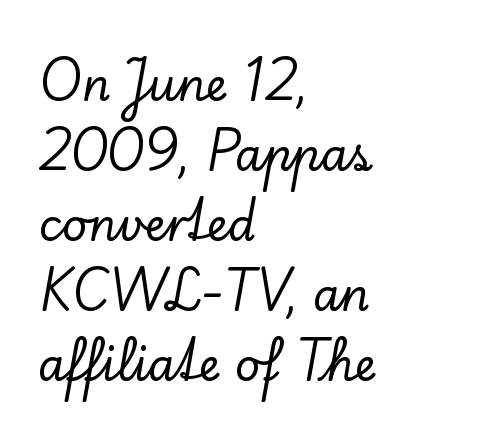
Q: Is the text italic (slanted)? A: Yes.
Q: Is the typeface a serif or a sans-serif typeface? A: Serif.
Q: Is the text underlined? A: No.
Q: How is the paragraph aligned? A: Left-aligned.
Q: Is the spacing between letters normal or unusually wide? A: Normal.
Q: Is the spacing between lines tight, normal or loose? A: Normal.
Q: Width (condensed, normal, or wide)? A: Normal.
Q: Stroke contrast? A: Low.
Q: x-height? A: Small.
Q: Monospaced? A: No.
